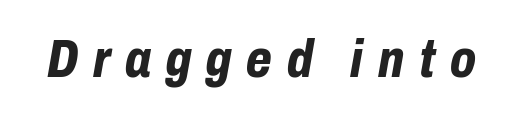
{"italic": "yes", "lean": "right", "slant_degrees": 10, "bold": "yes", "weight": "bold", "width": "condensed", "stroke_contrast": "low", "x_height": "medium", "monospaced": "no", "underline": "no", "letter_spacing": "wide", "letter_spacing_em": 0.28, "glyph_px": 53}
